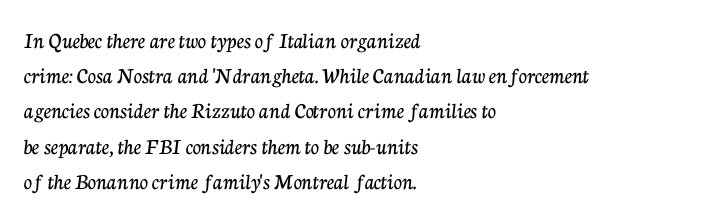
The designer left line spacing at the default. The face used here is rendered with its standard letterfit. The rag falls on the right side of this text block. The words here are not underlined.
